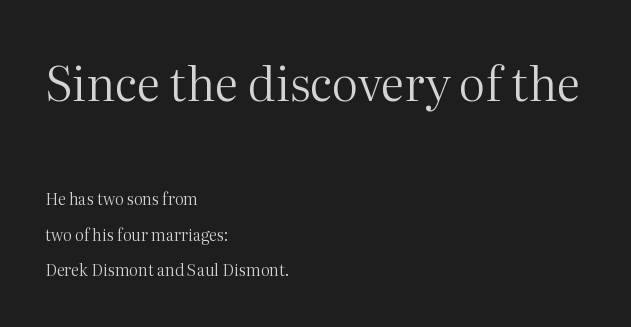
{"serif": "yes", "italic": "no", "bold": "no", "weight": "regular", "width": "normal", "stroke_contrast": "medium", "x_height": "medium", "monospaced": "no", "underline": "no", "align": "left", "line_spacing": "loose", "line_spacing_ratio": 2.21, "letter_spacing": "normal", "letter_spacing_em": 0.0, "larger_block": "first", "size_ratio": 2.94, "glyph_px": 47}
